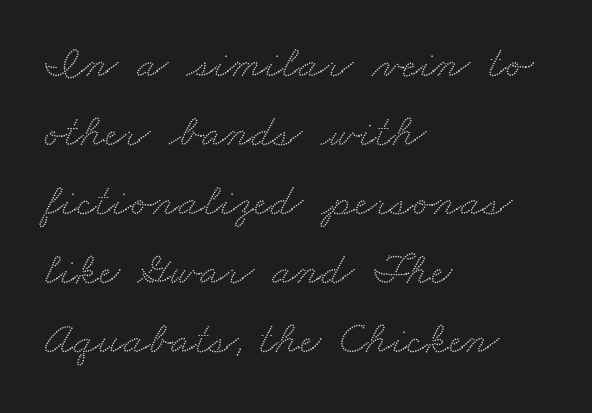
The image shows 46 px wide serif type; set left-aligned, normal line spacing (1.5x), normal letter spacing, not underlined; medium stroke contrast and a small x-height.
